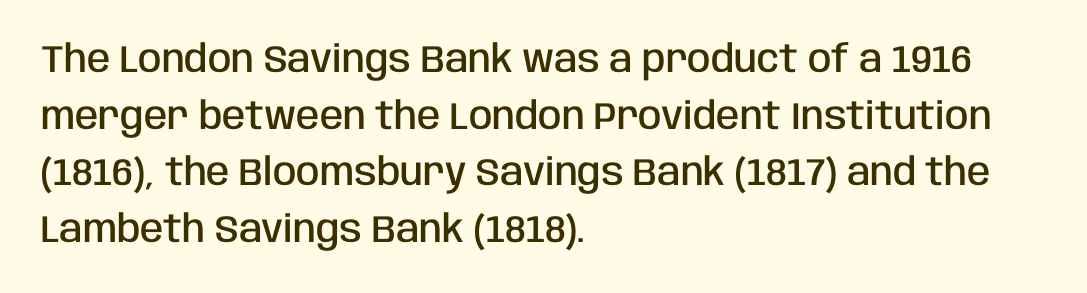
The tracking reads as untouched default to a designer's eye. You can tell it's not italic because the verticals are truly vertical. Nothing sits at the stroke ends, so this counts as sans-serif. Quick note: interline space is typical. Spacing verdict: proportional, widths tailored to each character.
